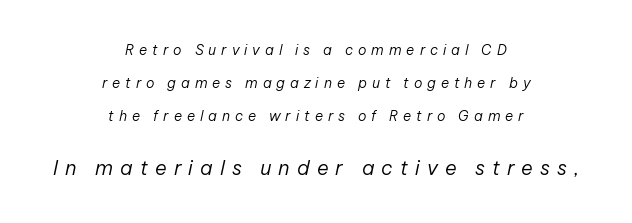
The line texture is sparse and dotted thanks to wide tracking. Visually, the bottom section dominates because its glyphs are scaled up. Quick note: italic. Unmarked baselines from the first word to the last.
